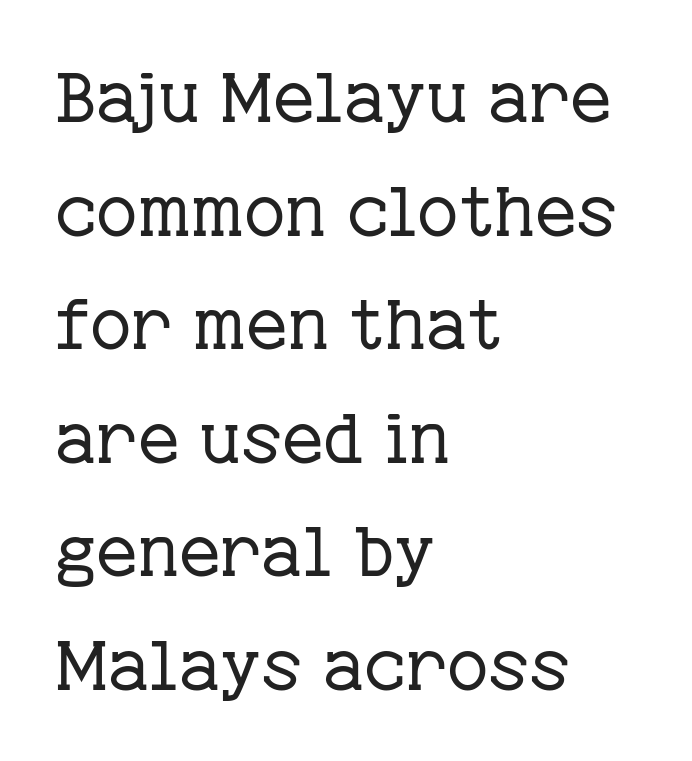
{"serif": "yes", "italic": "no", "bold": "no", "weight": "regular", "width": "normal", "stroke_contrast": "low", "x_height": "medium", "monospaced": "no", "underline": "no", "align": "left", "line_spacing": "normal", "line_spacing_ratio": 1.6, "letter_spacing": "normal", "letter_spacing_em": 0.0, "glyph_px": 71}
